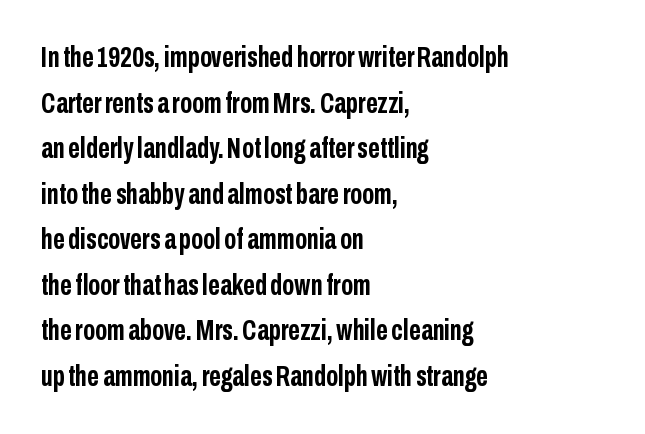
{"serif": "no", "italic": "no", "bold": "yes", "weight": "semibold", "width": "condensed", "stroke_contrast": "low", "x_height": "medium", "monospaced": "no", "underline": "no", "align": "left", "line_spacing": "normal", "line_spacing_ratio": 1.57, "letter_spacing": "normal", "letter_spacing_em": 0.0, "glyph_px": 29}
